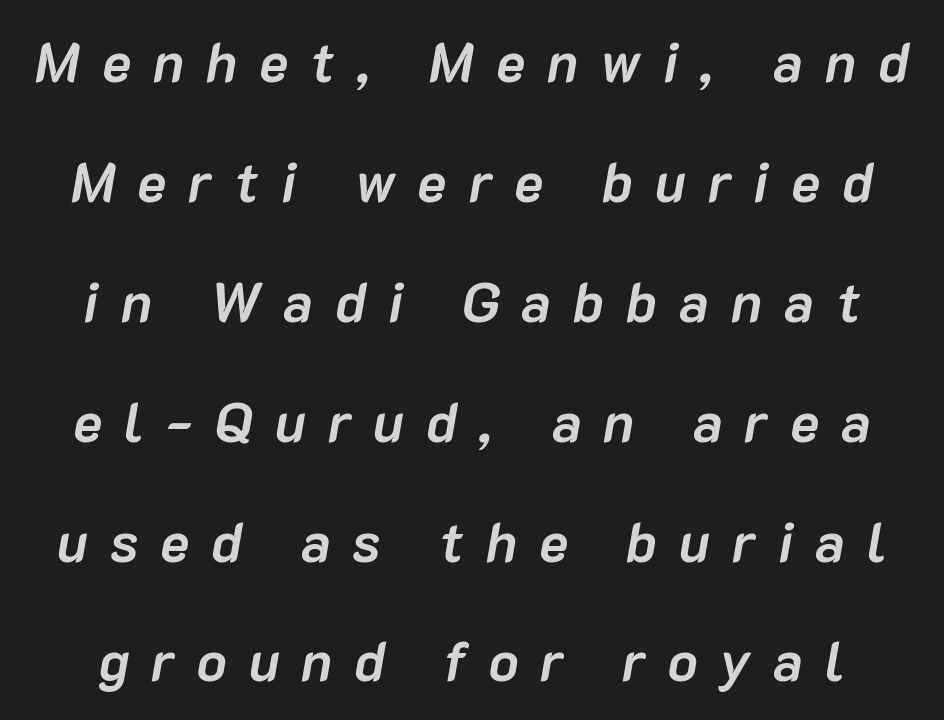
{"italic": "yes", "lean": "right", "slant_degrees": 10, "bold": "yes", "weight": "semibold", "width": "normal", "stroke_contrast": "low", "x_height": "medium", "monospaced": "no", "underline": "no", "line_spacing": "loose", "line_spacing_ratio": 2.18, "letter_spacing": "wide", "letter_spacing_em": 0.4, "glyph_px": 55}
